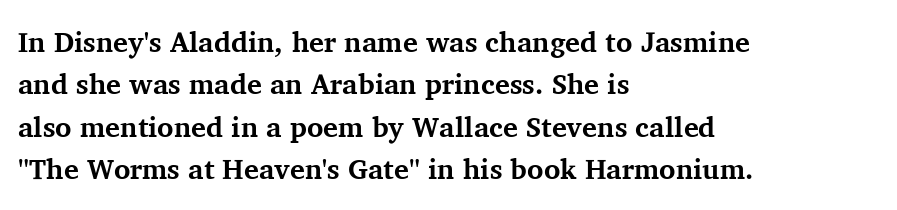
{"serif": "yes", "italic": "no", "bold": "yes", "weight": "bold", "width": "normal", "stroke_contrast": "medium", "x_height": "medium", "monospaced": "no", "underline": "no", "align": "left", "line_spacing": "normal", "line_spacing_ratio": 1.51, "letter_spacing": "normal", "letter_spacing_em": 0.0, "glyph_px": 28}
